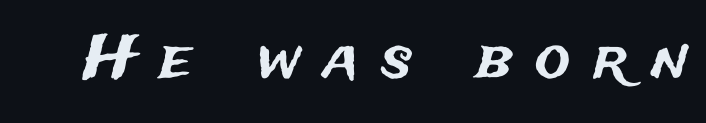
These lines are rendered in a variable-pitch font. The letterforms stand isolated, each surrounded by extra space. The passage shown is typeset with a sans-serif family. Bare-footed words on every line.
